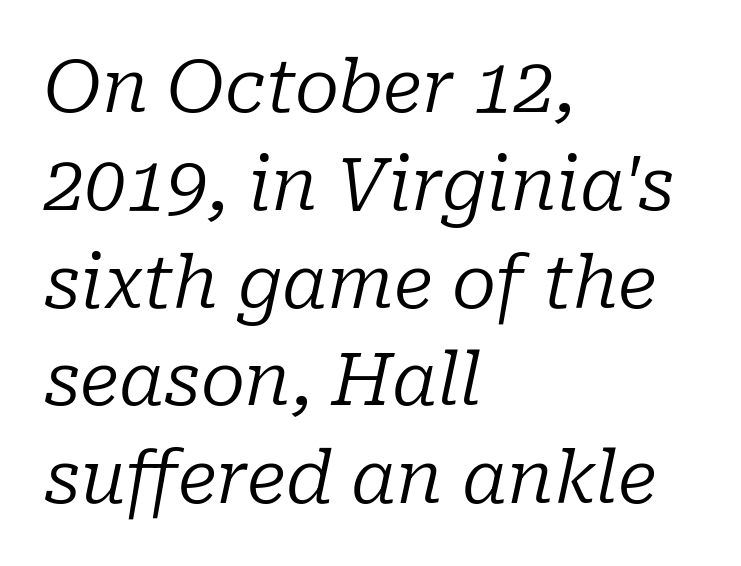
{"serif": "yes", "italic": "yes", "lean": "right", "slant_degrees": 10, "bold": "no", "weight": "regular", "width": "normal", "stroke_contrast": "low", "x_height": "medium", "monospaced": "no", "underline": "no", "align": "left", "line_spacing": "normal", "line_spacing_ratio": 1.34, "letter_spacing": "normal", "letter_spacing_em": 0.0, "glyph_px": 73}
